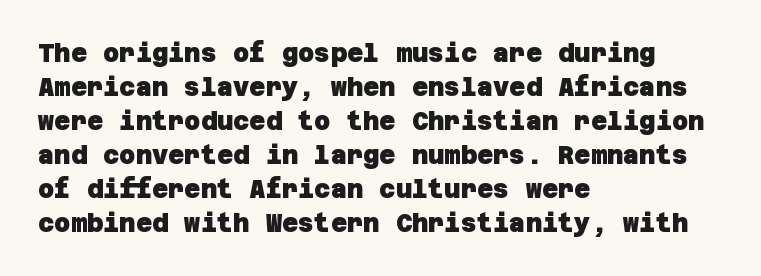
Horizontally, the lines are justified to the leading edge only. You could call the tracking neutral — neither tight nor loose. A bare baseline throughout the passage. Summary of vertical rhythm: regular, with standard interline spacing. The sample has been set heavy, in full bold.
